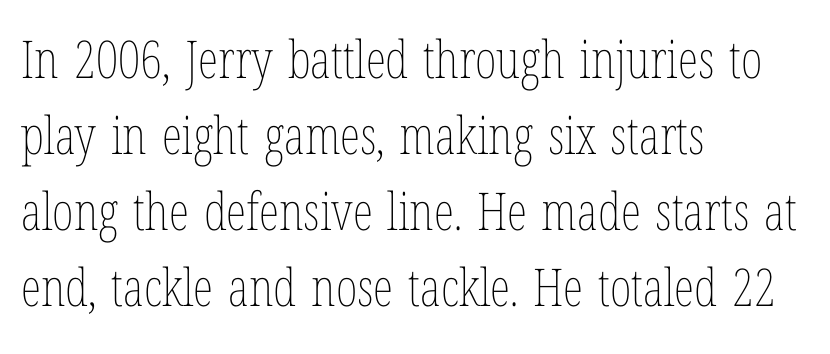
{"italic": "no", "bold": "no", "weight": "thin", "width": "condensed", "stroke_contrast": "low", "x_height": "medium", "monospaced": "no", "underline": "no", "align": "left", "line_spacing": "normal", "line_spacing_ratio": 1.46, "letter_spacing": "normal", "letter_spacing_em": 0.0, "glyph_px": 52}
